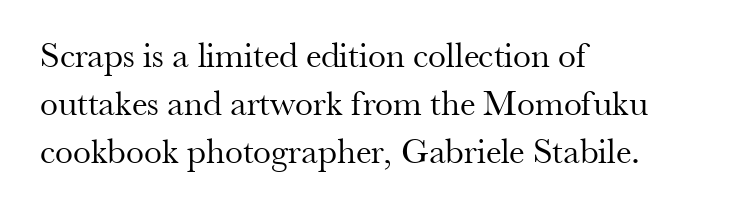
Q: Is the text bold? A: No.
Q: Is the text italic (slanted)? A: No, it is upright.
Q: Is the typeface a serif or a sans-serif typeface? A: Serif.
Q: Is the text underlined? A: No.
Q: How is the paragraph aligned? A: Left-aligned.
Q: Is the spacing between letters normal or unusually wide? A: Normal.
Q: Is the spacing between lines tight, normal or loose? A: Normal.
Q: Width (condensed, normal, or wide)? A: Normal.
Q: Stroke contrast? A: Medium.
Q: x-height? A: Small.
Q: Monospaced? A: No.
